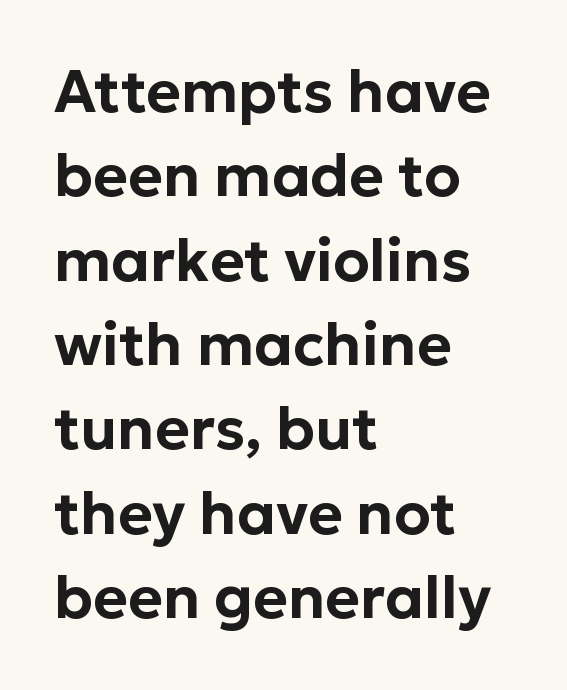
The image shows 59 px sans-serif type, upright; set left-aligned, normal line spacing (1.43x), normal letter spacing, not underlined; low stroke contrast and a medium x-height.
